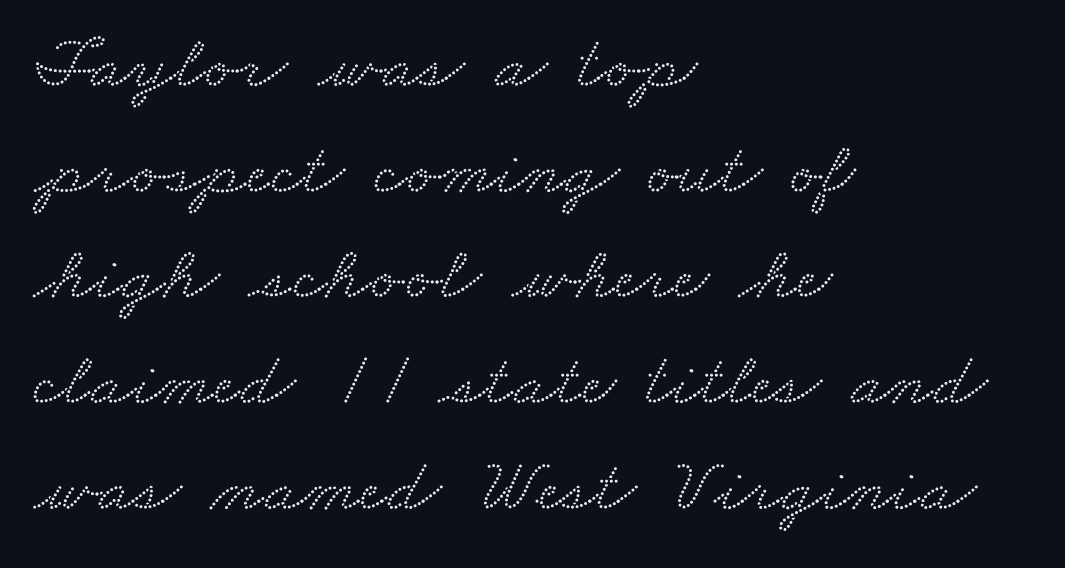
The image shows 76 px wide serif type; set left-aligned, normal line spacing (1.39x), normal letter spacing, not underlined; medium stroke contrast and a small x-height.
